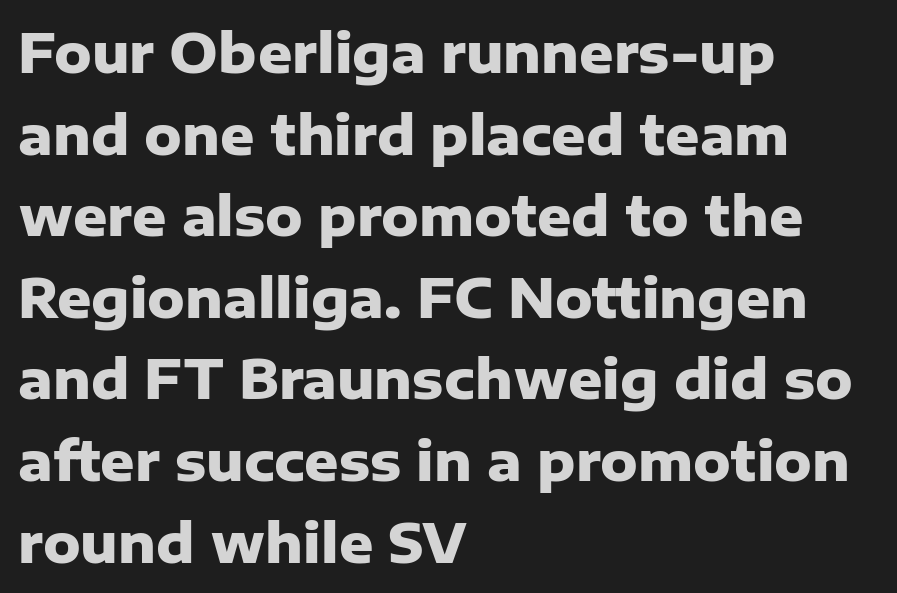
The image shows 53 px heavy sans-serif type, upright; set left-aligned, normal line spacing (1.54x), normal letter spacing, not underlined; low stroke contrast and a medium x-height.
